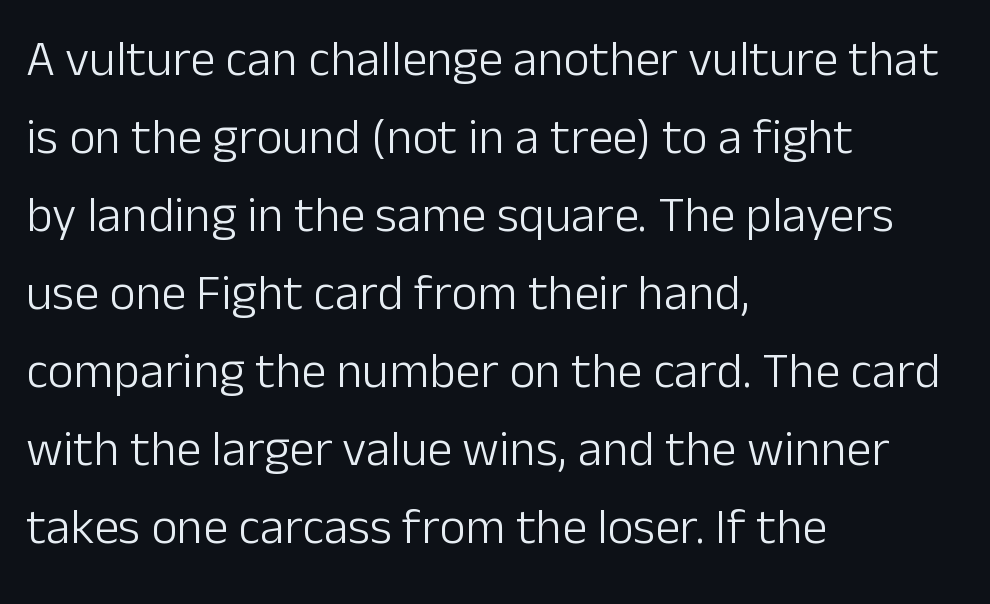
The image shows 50 px light sans-serif type, upright; set left-aligned, normal line spacing (1.56x), normal letter spacing, not underlined; low stroke contrast and a medium x-height.
